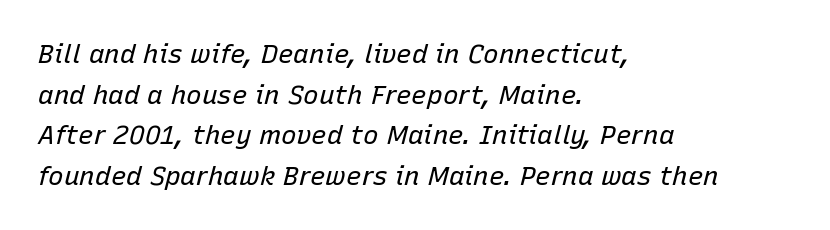
The image shows 26 px text type, italic (leaning right); set left-aligned, normal line spacing (1.56x), normal letter spacing, not underlined.
